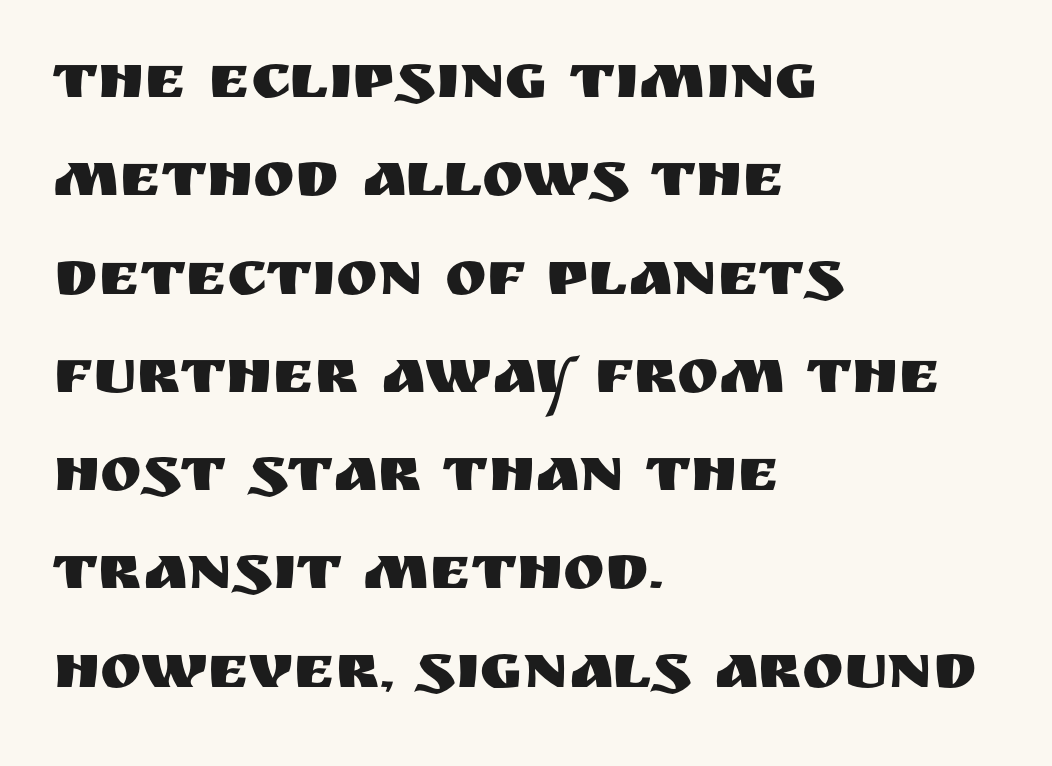
Q: Is the text italic (slanted)? A: No, it is upright.
Q: Is the typeface a serif or a sans-serif typeface? A: Sans-serif.
Q: Is the text underlined? A: No.
Q: How is the paragraph aligned? A: Left-aligned.
Q: Is the spacing between letters normal or unusually wide? A: Normal.
Q: Is the spacing between lines tight, normal or loose? A: Normal.
Q: Width (condensed, normal, or wide)? A: Normal.
Q: Stroke contrast? A: Medium.
Q: x-height? A: Large.
Q: Monospaced? A: No.
